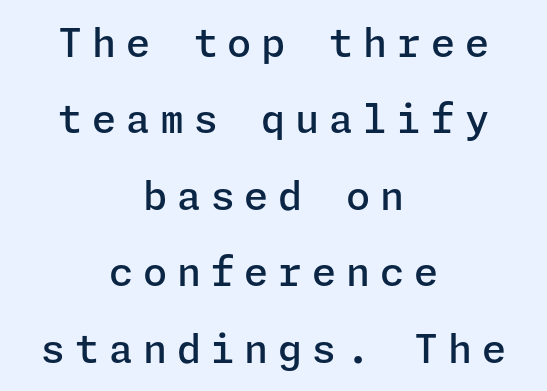
Descender tails drop into unmarked territory. The lettering stays uniformly vertical, giving the passage a roman look. The font is running at a semibold setting, under full bold. This rendering employs a face without finishing strokes, i.e., a sans-serif. The rag falls on both sides of this text block equally. You could only call the tracking loose — the letters float apart.
